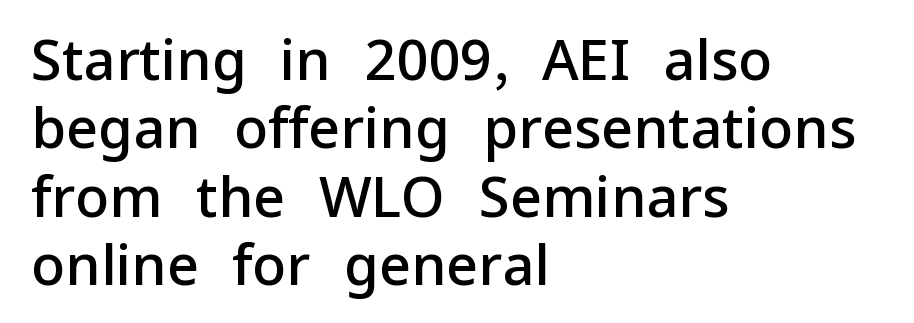
Teacher's note: observe the even left margin — that is flush-left alignment. The passage shown is typeset with a sans-serif family. Look at the stroke-to-counter ratio: somewhat heavy, a semibold. Here the glyphs are tracked normally, forming tight word shapes.
